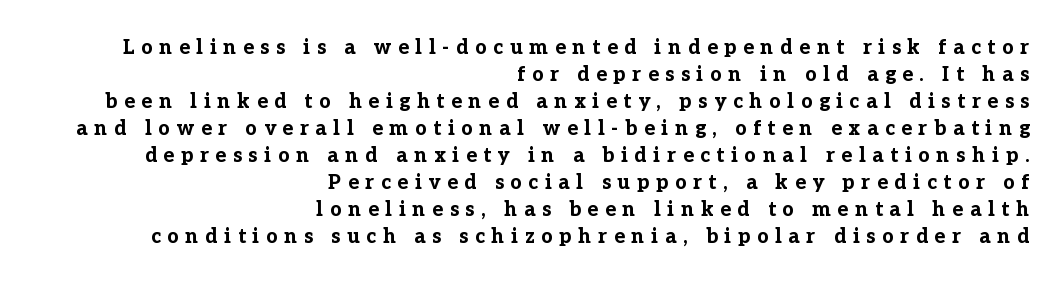
The image shows 20 px bold type, upright; set right-aligned, normal line spacing (1.35x), unusually wide letter spacing (+0.34 em), not underlined.
